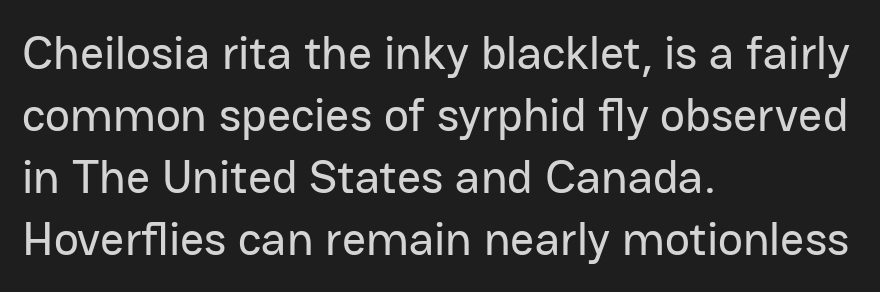
Q: Is the text italic (slanted)? A: No, it is upright.
Q: Is the typeface a serif or a sans-serif typeface? A: Sans-serif.
Q: Is the text underlined? A: No.
Q: How is the paragraph aligned? A: Left-aligned.
Q: Is the spacing between letters normal or unusually wide? A: Normal.
Q: Is the spacing between lines tight, normal or loose? A: Normal.
Q: Width (condensed, normal, or wide)? A: Normal.
Q: Stroke contrast? A: Low.
Q: x-height? A: Medium.
Q: Monospaced? A: No.
